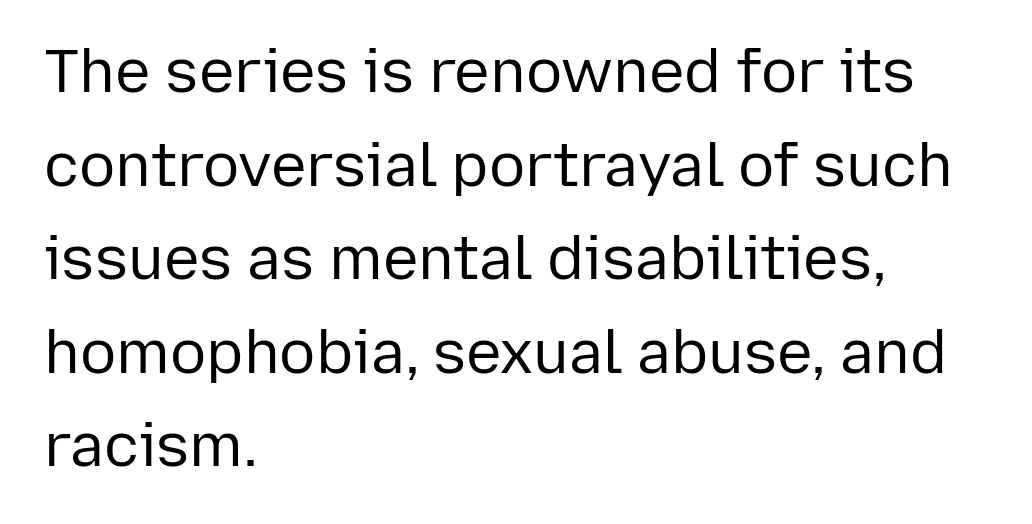
{"serif": "no", "italic": "no", "bold": "no", "weight": "regular", "width": "normal", "stroke_contrast": "low", "x_height": "medium", "monospaced": "no", "underline": "no", "align": "left", "line_spacing": "normal", "line_spacing_ratio": 1.56, "letter_spacing": "normal", "letter_spacing_em": 0.0, "glyph_px": 60}
